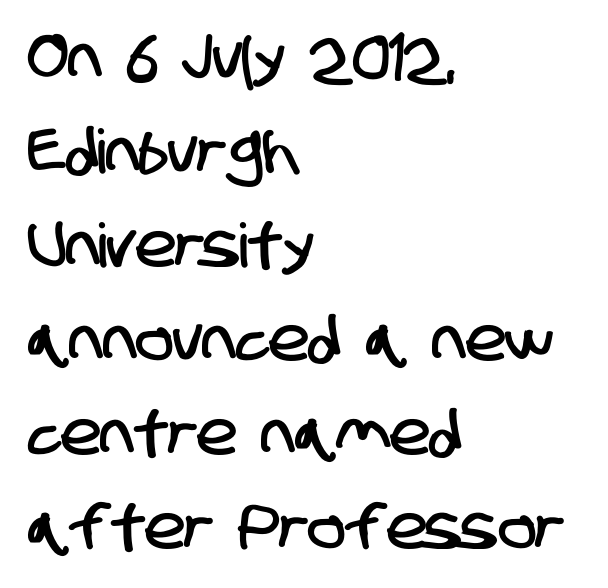
Q: Is the typeface a serif or a sans-serif typeface? A: Sans-serif.
Q: Is the text underlined? A: No.
Q: How is the paragraph aligned? A: Left-aligned.
Q: Is the spacing between letters normal or unusually wide? A: Normal.
Q: Is the spacing between lines tight, normal or loose? A: Normal.
Q: Width (condensed, normal, or wide)? A: Condensed.
Q: Stroke contrast? A: Low.
Q: x-height? A: Large.
Q: Monospaced? A: No.
